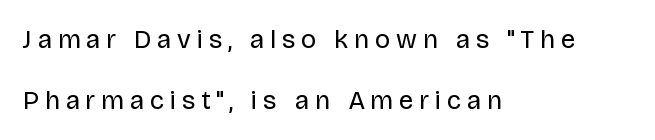
The image shows 26 px text type, upright; set left-aligned, loose line spacing (2.34x), unusually wide letter spacing (+0.22 em), not underlined.
